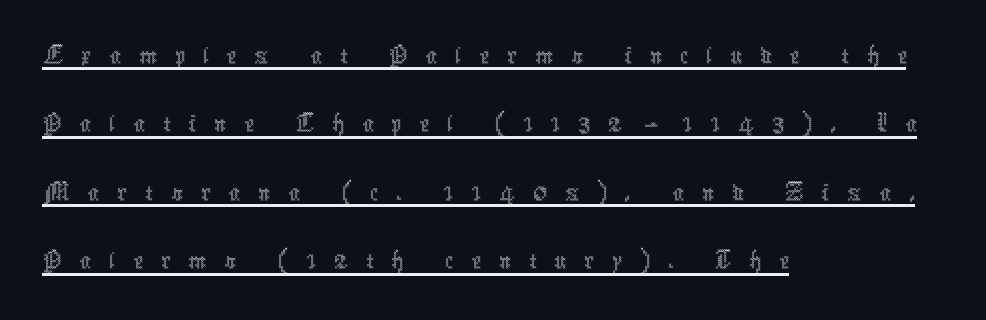
Q: Is the text bold? A: No.
Q: Is the text italic (slanted)? A: No, it is upright.
Q: Is the text underlined? A: Yes.
Q: How is the paragraph aligned? A: Left-aligned.
Q: Is the spacing between letters normal or unusually wide? A: Unusually wide.
Q: Width (condensed, normal, or wide)? A: Condensed.
Q: x-height? A: Medium.
Q: Monospaced? A: No.
